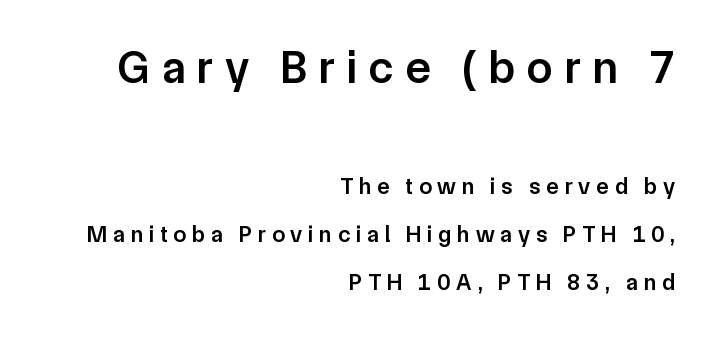
The image shows 46 px semibold sans-serif type, upright; set right-aligned, loose line spacing (2.08x), unusually wide letter spacing (+0.26 em), not underlined; the first (top) block is 2.0x larger; low stroke contrast and a medium x-height.
